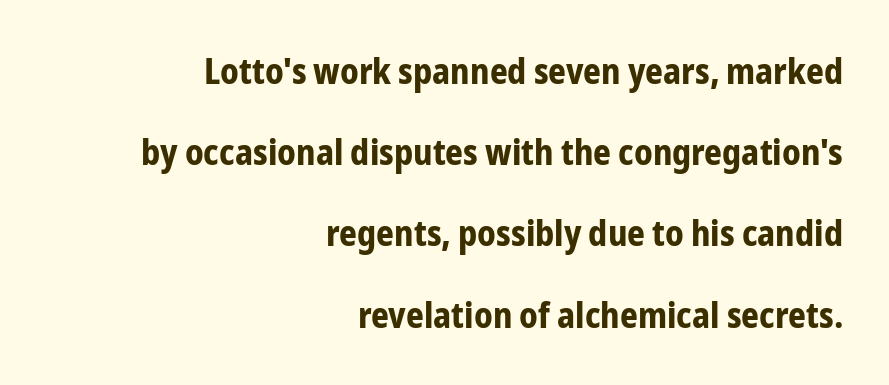
Q: Is the text bold? A: Yes.
Q: Is the text italic (slanted)? A: No, it is upright.
Q: Is the typeface a serif or a sans-serif typeface? A: Sans-serif.
Q: Is the text underlined? A: No.
Q: How is the paragraph aligned? A: Right-aligned.
Q: Is the spacing between letters normal or unusually wide? A: Normal.
Q: Is the spacing between lines tight, normal or loose? A: Loose.
Q: Width (condensed, normal, or wide)? A: Condensed.
Q: Stroke contrast? A: Low.
Q: x-height? A: Medium.
Q: Monospaced? A: No.
